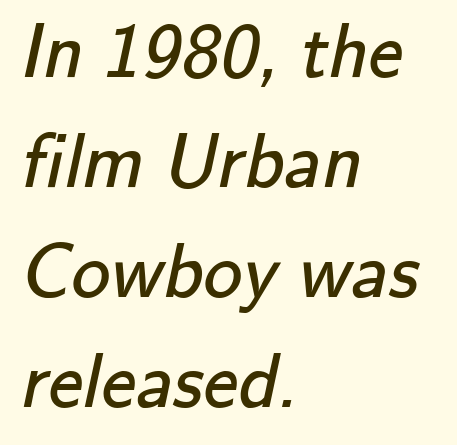
Q: Is the text bold? A: No.
Q: Is the typeface a serif or a sans-serif typeface? A: Sans-serif.
Q: Is the text underlined? A: No.
Q: How is the paragraph aligned? A: Left-aligned.
Q: Is the spacing between letters normal or unusually wide? A: Normal.
Q: Is the spacing between lines tight, normal or loose? A: Normal.
Q: Width (condensed, normal, or wide)? A: Normal.
Q: Stroke contrast? A: Low.
Q: x-height? A: Small.
Q: Monospaced? A: No.
